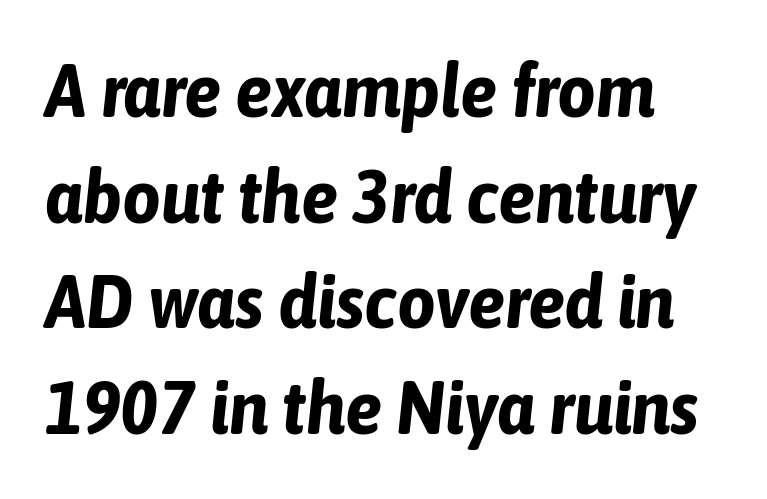
Clear beneath every line of the passage. The rows are spaced the way most documents space them. Do the characters align in a grid? No, the font is proportional. Is the type bold? Yes — the strokes are clearly thick and heavy. Would a proofreader flag this as italicized? Yes.
